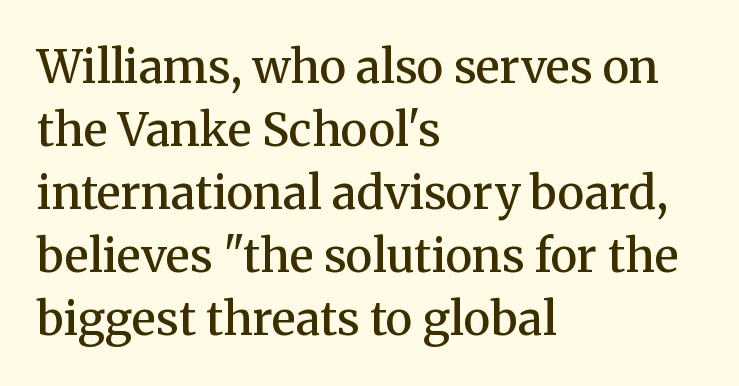
The image shows 46 px semibold serif type, upright; set left-aligned, normal line spacing (1.37x), normal letter spacing, not underlined; medium stroke contrast and a medium x-height.
